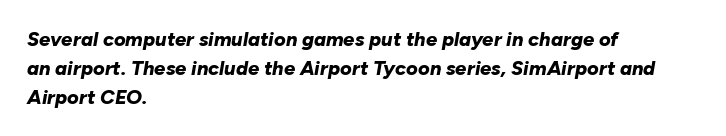
The image shows 20 px bold type, italic (leaning right); set left-aligned, normal line spacing (1.45x), normal letter spacing, not underlined.
